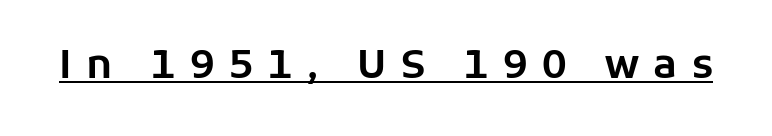
Q: Is the text italic (slanted)? A: No, it is upright.
Q: Is the typeface a serif or a sans-serif typeface? A: Sans-serif.
Q: Is the text underlined? A: Yes.
Q: Is the spacing between letters normal or unusually wide? A: Unusually wide.
Q: Width (condensed, normal, or wide)? A: Normal.
Q: Stroke contrast? A: Low.
Q: x-height? A: Medium.
Q: Monospaced? A: No.
